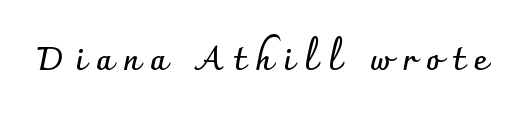
The image shows 33 px semibold sans-serif type; set unusually wide letter spacing (+0.31 em), not underlined; low stroke contrast and a small x-height.
